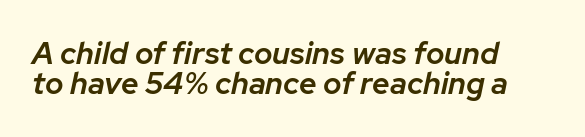
The image shows 31 px semibold type, italic (leaning right); set left-aligned, tight line spacing (0.97x), normal letter spacing, not underlined; low stroke contrast and a medium x-height.
